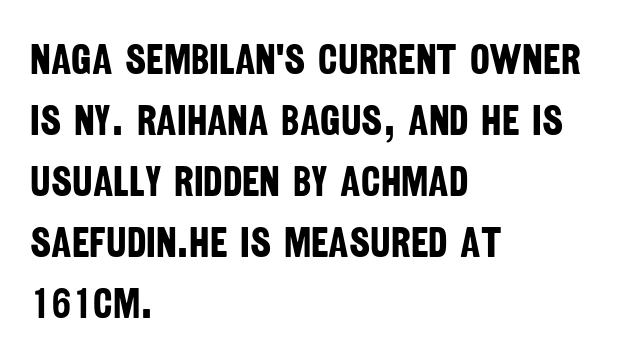
Q: Is the text bold? A: Yes.
Q: Is the typeface a serif or a sans-serif typeface? A: Sans-serif.
Q: Is the text underlined? A: No.
Q: How is the paragraph aligned? A: Left-aligned.
Q: Is the spacing between letters normal or unusually wide? A: Normal.
Q: Is the spacing between lines tight, normal or loose? A: Normal.
Q: Width (condensed, normal, or wide)? A: Condensed.
Q: Stroke contrast? A: Low.
Q: x-height? A: Large.
Q: Monospaced? A: No.
